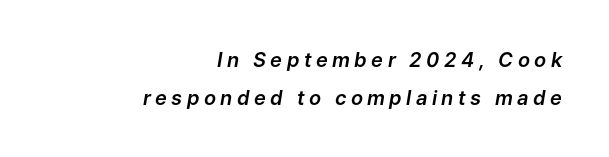
Visually the block forms a straight wall on the right and a jagged coastline on the left. Has an underline been added? It has not. Each word looks stretched out because of the extra space between its letters. Emphasis-style slanted type is in use.
